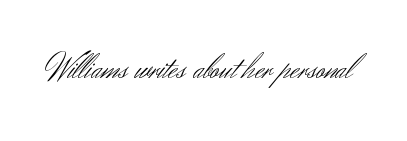
Only glyphs here, with clear space below each row. Spacing between characters is what you'd get straight out of the box. You could not count columns in this text — the font is proportionally spaced. Look at the bottom of the vertical strokes: they stop flat, with no serifs. Is this a heavy cut? Hardly; it is regular or lighter.
